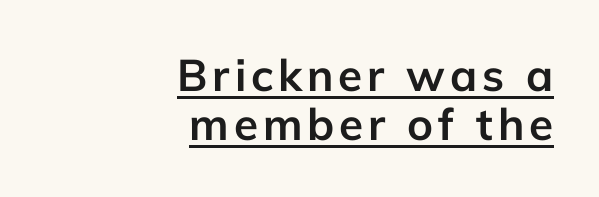
This rendering features underlined lettering. The face used here is a sans, in the tradition of grotesques and geometrics. Note the varied advance widths — an 'i' is clearly narrower than an 'm'. Chunky letters — that's bold for sure. The text block is weighted toward the right margin, trailing off unevenly leftward. These lines huddle together more closely than default settings would place them.
